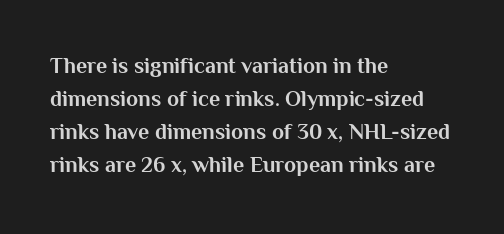
You'd pick this weight for a headline — it's a proper bold. The lettering holds an erect, upright posture throughout. Glance below the letters and you will spot only blank space. Layout note: lines flush left. Characters follow at the spacing the type designer built in. These lines sit exactly where default settings would place them.
